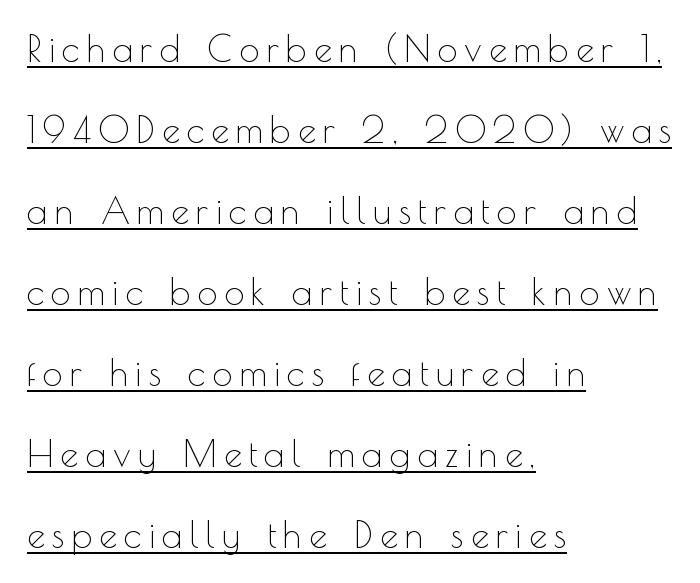
Typographically, this falls in the sans-serif category. This sample trades compactness for vertical openness between lines. Counters stay open thanks to moderate or lighter strokes. The font's upright variant was chosen for this text. Each line starts at the same left margin while the right side varies. Character widths vary here, with narrow letters taking less room than wide ones.
